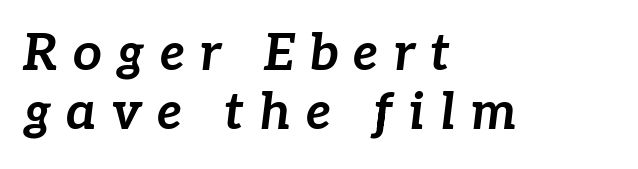
Casual observation: everything's shoved over to the left. This rendering features lettering with no underline. Students, this is bold: see how much ink each stroke carries. Between one letter and the next there's a generous, obvious gap. Characters are canted at an angle relative to the baseline's perpendicular. Note the varied advance widths — an 'i' is clearly narrower than an 'm'.
